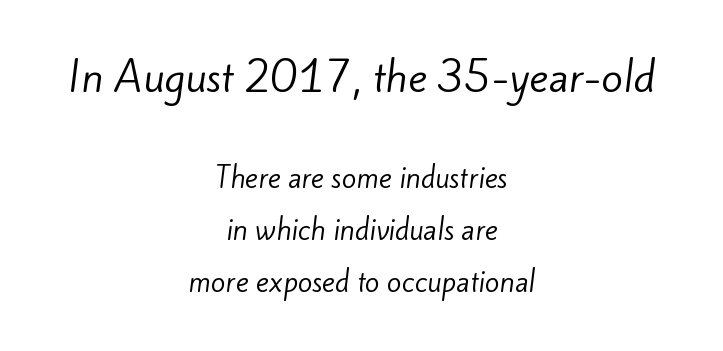
The image shows 40 px regular-weight sans-serif type; set centered, loose line spacing (1.94x), normal letter spacing, not underlined; the first (top) block is 1.48x larger; low stroke contrast and a small x-height.
